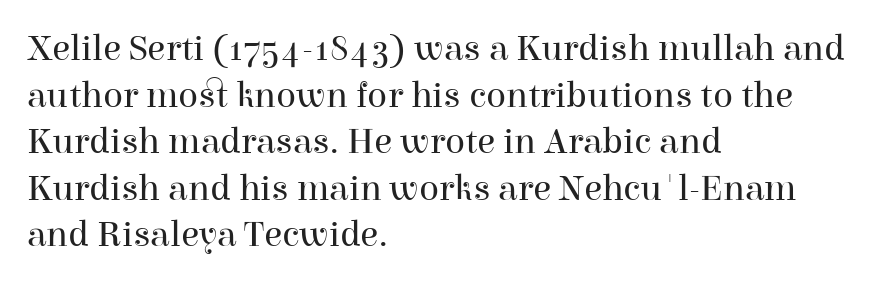
Nope, not italic — everything's standing straight. Glyph-to-glyph distance matches everyday printed text. Spacing verdict: proportional, widths tailored to each character. Caption: face not bold, strokes unweighted.
